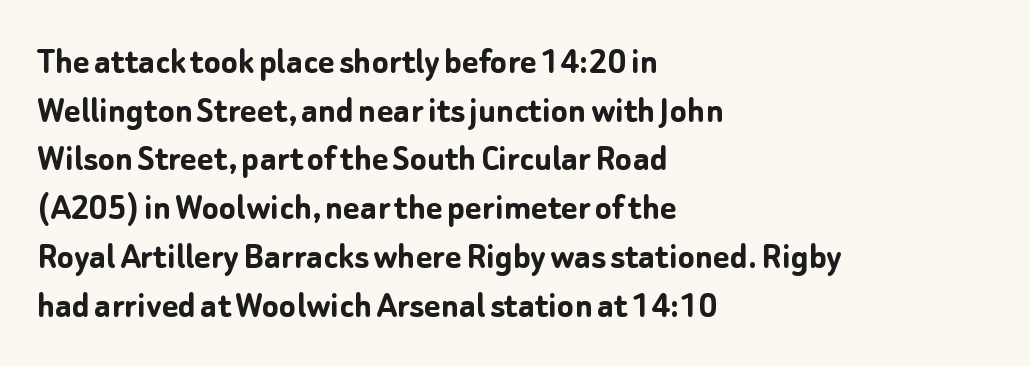
Here the glyphs are tracked normally, forming tight word shapes. Quick note: not italic, upright. The passage shown is typeset with a sans-serif family. A normal amount of white space separates one row of letters from the next. Weight: bold. The space beneath each line is pristine and unruled.
